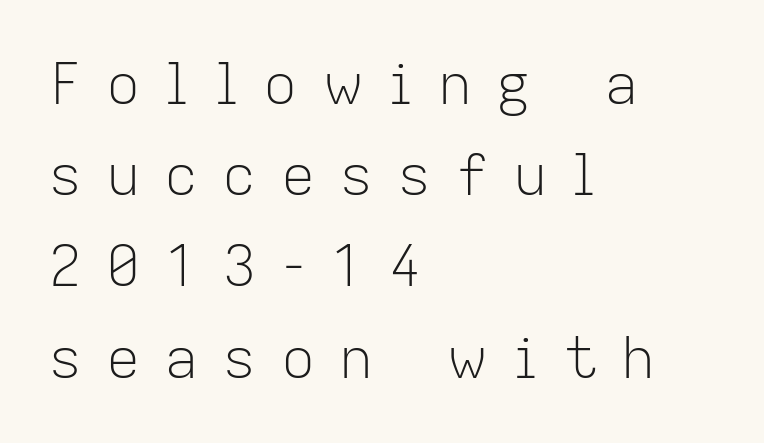
Q: Is the text bold? A: No.
Q: Is the text italic (slanted)? A: No, it is upright.
Q: Is the typeface a serif or a sans-serif typeface? A: Sans-serif.
Q: Is the text underlined? A: No.
Q: How is the paragraph aligned? A: Left-aligned.
Q: Is the spacing between letters normal or unusually wide? A: Unusually wide.
Q: Is the spacing between lines tight, normal or loose? A: Normal.
Q: Width (condensed, normal, or wide)? A: Normal.
Q: Stroke contrast? A: Low.
Q: x-height? A: Medium.
Q: Monospaced? A: No.
